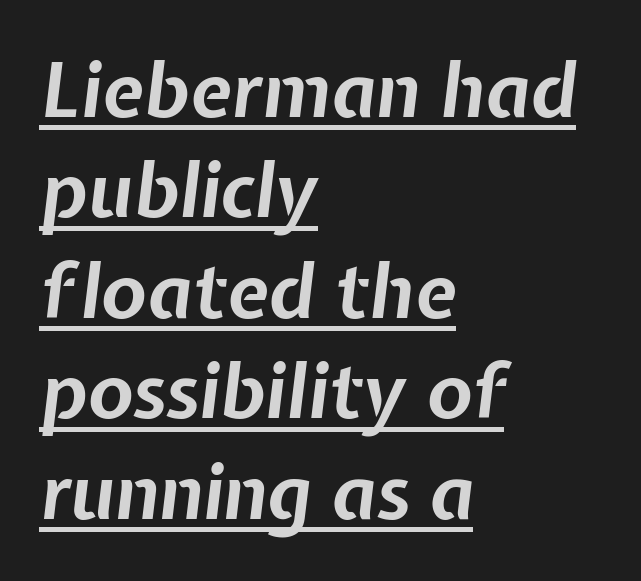
{"italic": "yes", "lean": "right", "slant_degrees": 7, "bold": "yes", "weight": "bold", "width": "normal", "stroke_contrast": "low", "x_height": "medium", "monospaced": "no", "underline": "yes", "align": "left", "line_spacing": "normal", "line_spacing_ratio": 1.34, "letter_spacing": "normal", "letter_spacing_em": 0.0, "glyph_px": 75}
